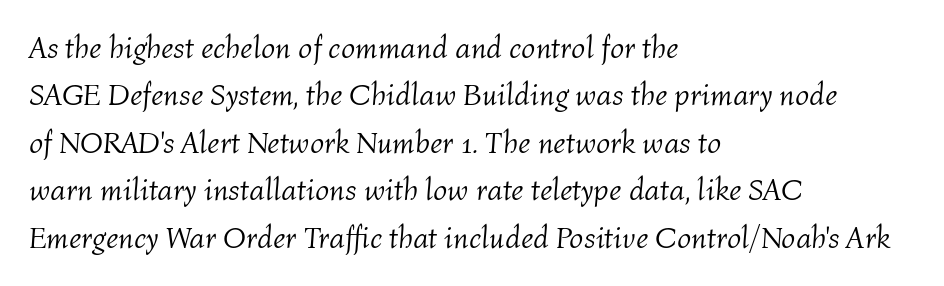
The image shows 31 px light type, italic (leaning right); set left-aligned, normal line spacing (1.53x), normal letter spacing, not underlined; medium stroke contrast and a medium x-height.
